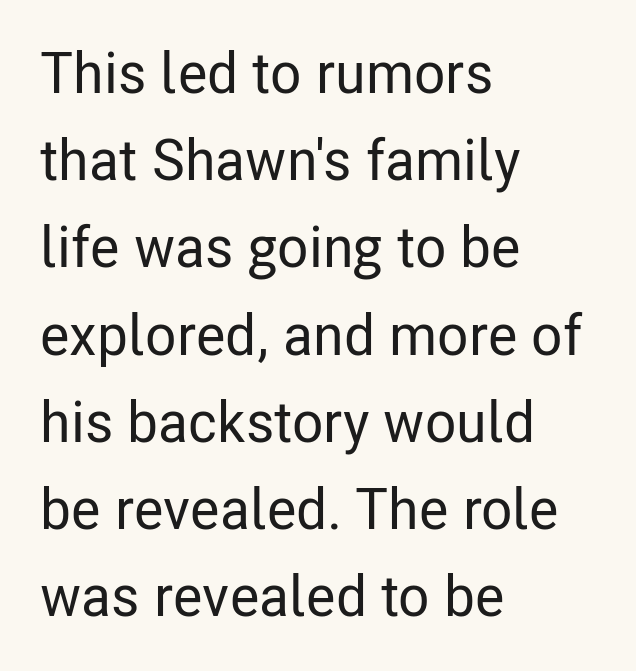
Q: Is the text italic (slanted)? A: No, it is upright.
Q: Is the typeface a serif or a sans-serif typeface? A: Sans-serif.
Q: Is the text underlined? A: No.
Q: How is the paragraph aligned? A: Left-aligned.
Q: Is the spacing between letters normal or unusually wide? A: Normal.
Q: Is the spacing between lines tight, normal or loose? A: Normal.
Q: Width (condensed, normal, or wide)? A: Condensed.
Q: Stroke contrast? A: Low.
Q: x-height? A: Medium.
Q: Monospaced? A: No.
